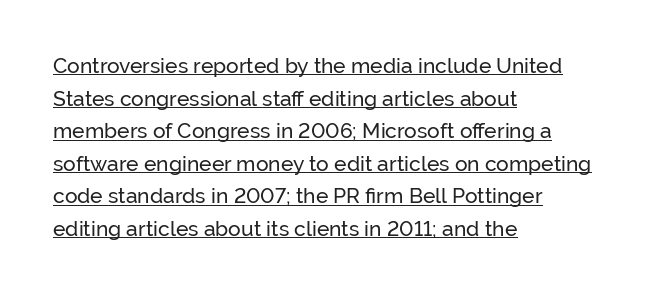
Is there much room between lines? A standard amount, neither cramped nor airy. The lines in this sample share a left origin and differ only in where they stop. The glyphs are accompanied by a horizontal stroke just below them. The rendering keeps characters at their native spacing. Nope, not italic — everything's standing straight.
